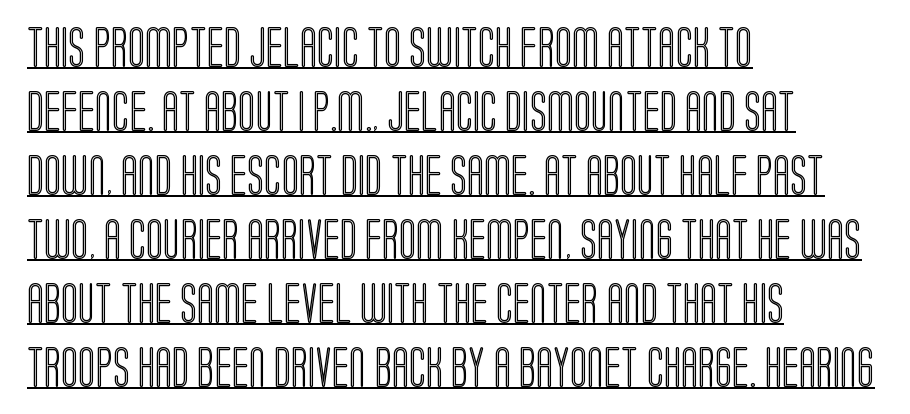
Caption: multi-line text, flush left, ragged right. Every character sits straight up, as roman type does. The type is set solid horizontally, with unmodified tracking. This rendering features underlined lettering. Quick note: interline space is typical.
